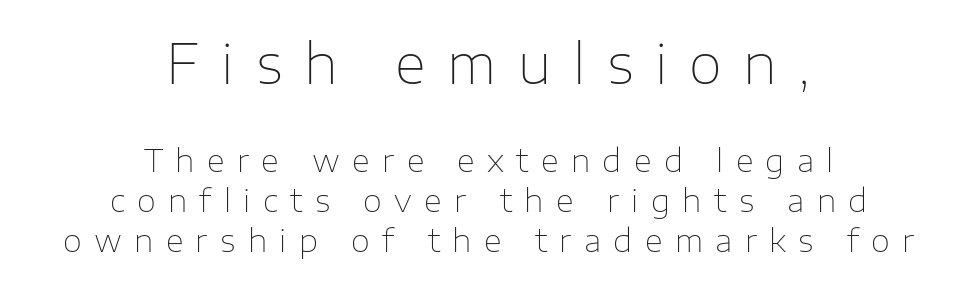
{"serif": "no", "italic": "no", "bold": "no", "weight": "thin", "width": "normal", "stroke_contrast": "low", "x_height": "medium", "monospaced": "no", "underline": "no", "align": "center", "line_spacing": "normal", "line_spacing_ratio": 1.28, "letter_spacing": "wide", "letter_spacing_em": 0.4, "larger_block": "first", "size_ratio": 1.74, "glyph_px": 54}
